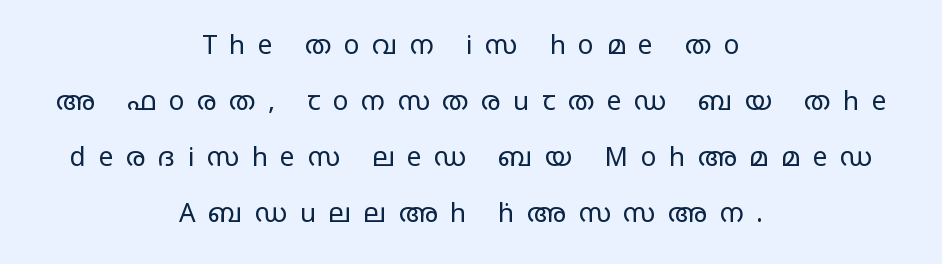
Posture: vertical. Students, note that the glyphs here are deliberately spaced far apart. These lines stand farther apart than default settings would place them. The font is comparable to plain body text, perhaps lighter. Horizontal alignment here is central, giving a formal, balanced look.
